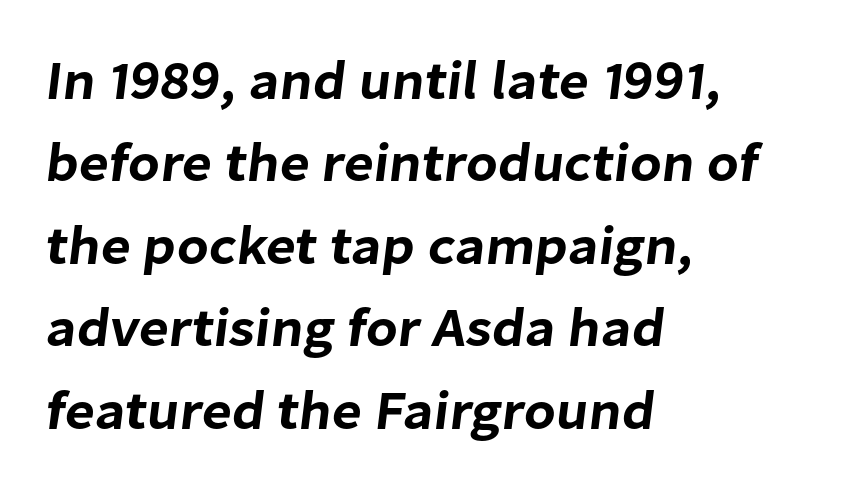
The image shows 55 px sans-serif type; set left-aligned, normal line spacing (1.5x), normal letter spacing, not underlined; low stroke contrast and a medium x-height.
